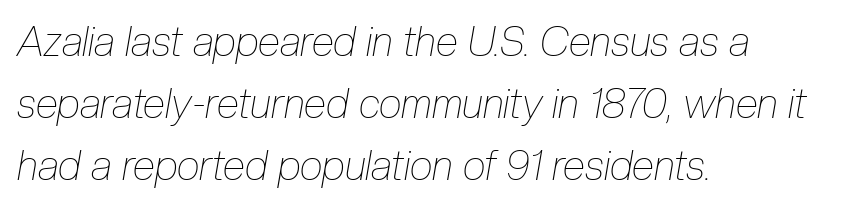
Q: Is the text bold? A: No.
Q: Is the text italic (slanted)? A: Yes, it leans right by about 10 degrees.
Q: Is the text underlined? A: No.
Q: How is the paragraph aligned? A: Left-aligned.
Q: Is the spacing between letters normal or unusually wide? A: Normal.
Q: Is the spacing between lines tight, normal or loose? A: Normal.
Q: Width (condensed, normal, or wide)? A: Condensed.
Q: Stroke contrast? A: Low.
Q: x-height? A: Medium.
Q: Monospaced? A: No.
